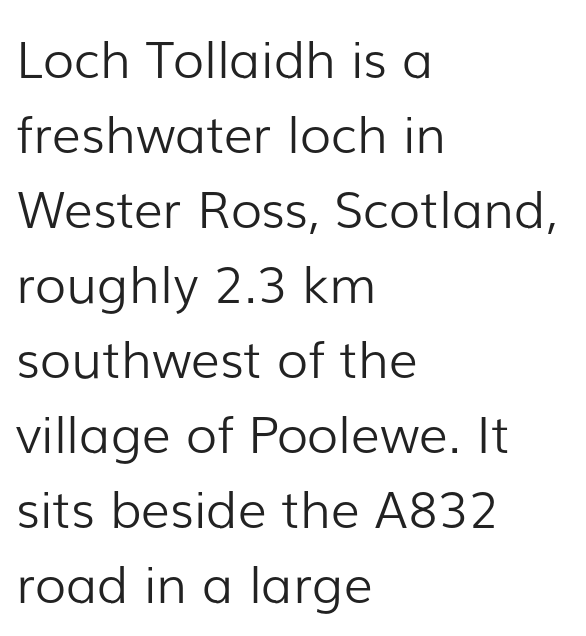
Q: Is the text bold? A: No.
Q: Is the text italic (slanted)? A: No, it is upright.
Q: Is the typeface a serif or a sans-serif typeface? A: Sans-serif.
Q: Is the text underlined? A: No.
Q: How is the paragraph aligned? A: Left-aligned.
Q: Is the spacing between letters normal or unusually wide? A: Normal.
Q: Is the spacing between lines tight, normal or loose? A: Normal.
Q: Width (condensed, normal, or wide)? A: Normal.
Q: Stroke contrast? A: Low.
Q: x-height? A: Medium.
Q: Monospaced? A: No.
